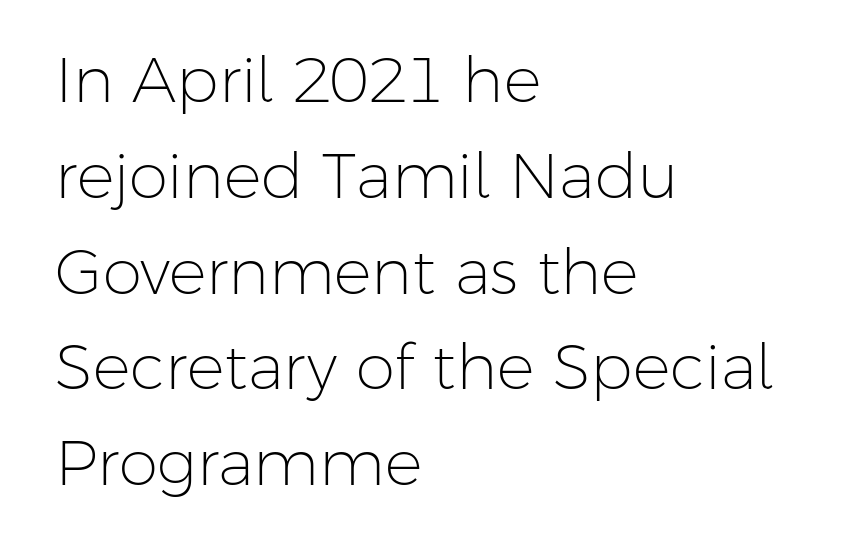
The image shows 63 px light sans-serif type, upright; set left-aligned, normal line spacing (1.52x), normal letter spacing, not underlined; low stroke contrast and a medium x-height.
